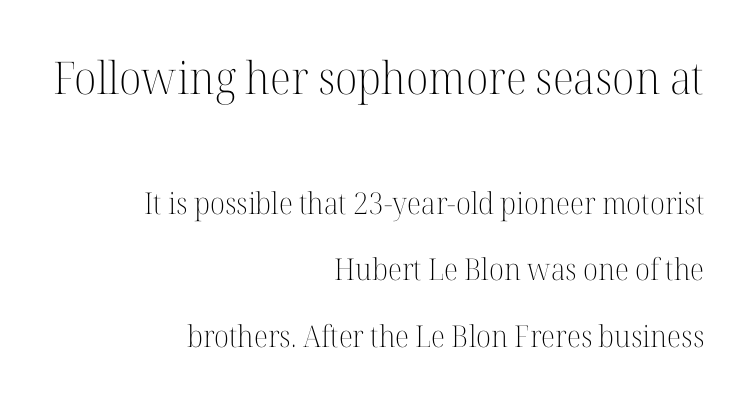
The image shows 45 px light serif type, upright; set right-aligned, loose line spacing (2.22x), normal letter spacing, not underlined; the first (top) block is 1.5x larger; high stroke contrast and a medium x-height.
